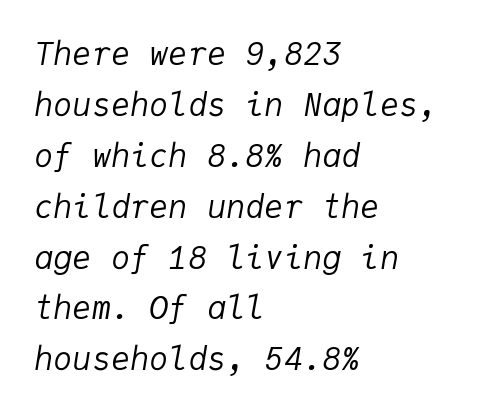
The axis of the letterforms is tilted away from vertical. This block has exactly the height ordinary leading produces. Is this a fixed-width face? Yes — each glyph sits in an identical cell. Underlining? Definitely not there. The gaps between neighbouring characters are ordinary and unremarkable. Stems and bowls with no extra thickness — not bold.
